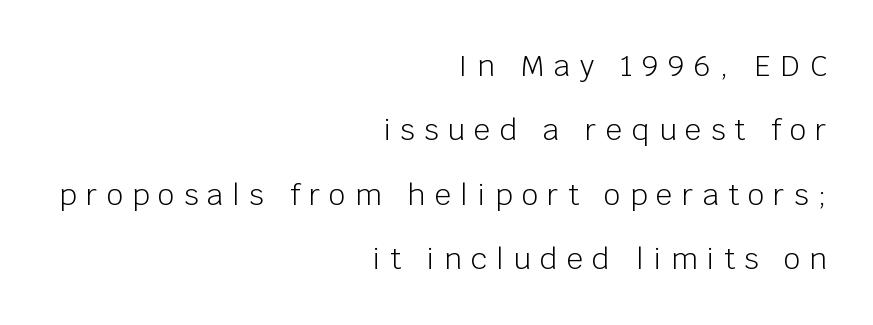
The image shows 29 px light sans-serif type, upright; set right-aligned, loose line spacing (2.22x), unusually wide letter spacing (+0.32 em), not underlined; low stroke contrast and a large x-height.
